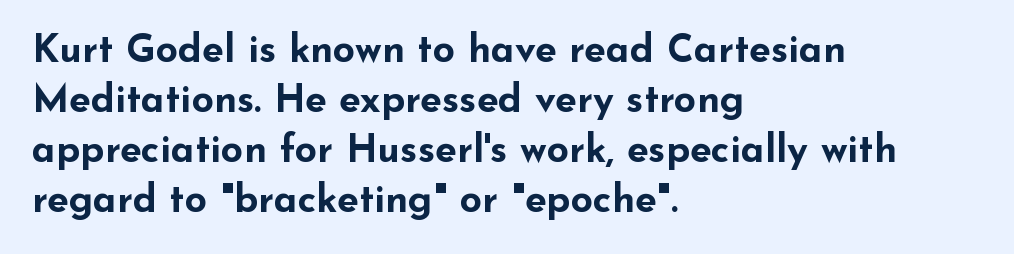
The type sits square on the baseline with zero lean. Stroke thickness is high; the sample reads as a true bold. Nothing sits at the stroke ends, so this counts as sans-serif. Baseline-to-baseline distance is the conventional proportion of letter height. A typesetter would call this zero additional tracking. Each letter keeps its own natural width here, so spacing adapts to shape.
